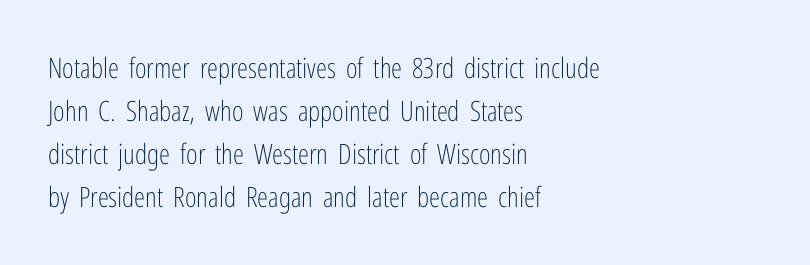
The image shows 28 px light, condensed sans-serif type, upright; set left-aligned, normal line spacing (1.54x), normal letter spacing, not underlined; low stroke contrast and a medium x-height.
